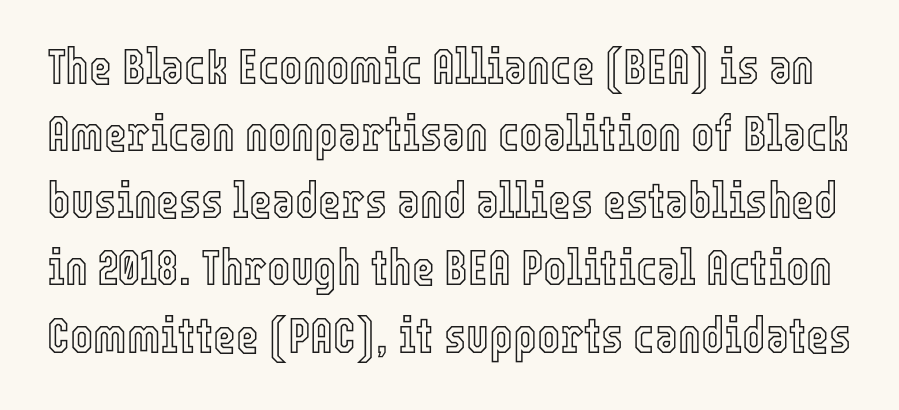
Q: Is the text italic (slanted)? A: No, it is upright.
Q: Is the text underlined? A: No.
Q: Is the spacing between letters normal or unusually wide? A: Normal.
Q: Is the spacing between lines tight, normal or loose? A: Normal.
Q: Width (condensed, normal, or wide)? A: Condensed.
Q: x-height? A: Medium.
Q: Monospaced? A: No.
